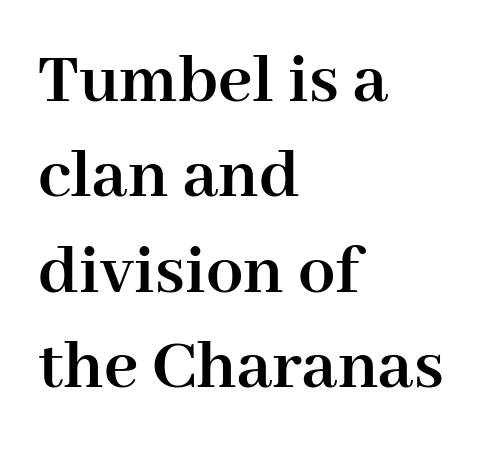
Regular leading. Note the varied advance widths — an 'i' is clearly narrower than an 'm'. You can tell it's not italic because the verticals are truly vertical. The rendering shows small feet on the letterforms — a serif design.
